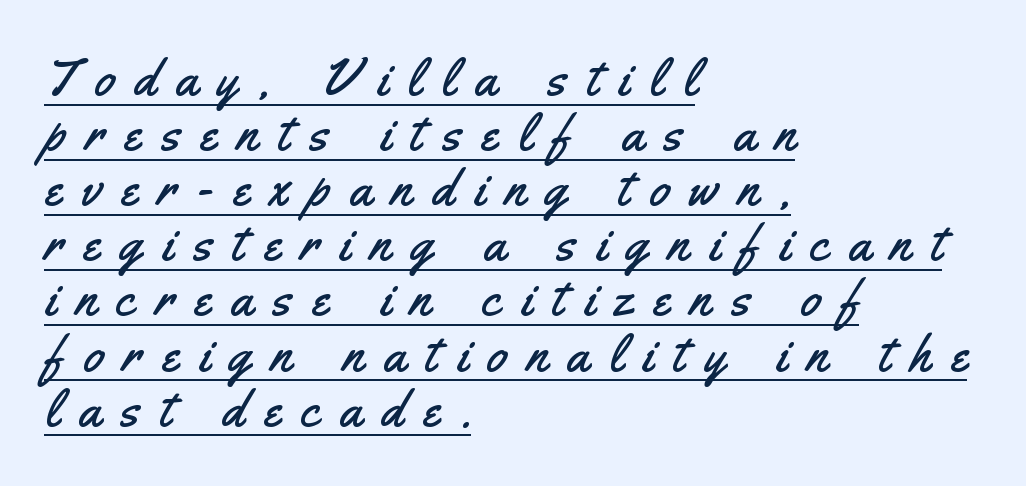
{"serif": "no", "width": "condensed", "stroke_contrast": "medium", "x_height": "small", "monospaced": "no", "underline": "yes", "align": "left", "line_spacing": "tight", "line_spacing_ratio": 1.06, "letter_spacing": "wide", "letter_spacing_em": 0.39, "glyph_px": 52}
